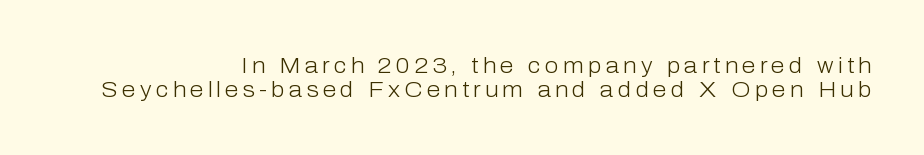
The image shows 22 px text type, upright; set right-aligned, tight line spacing (1.07x), not underlined.
